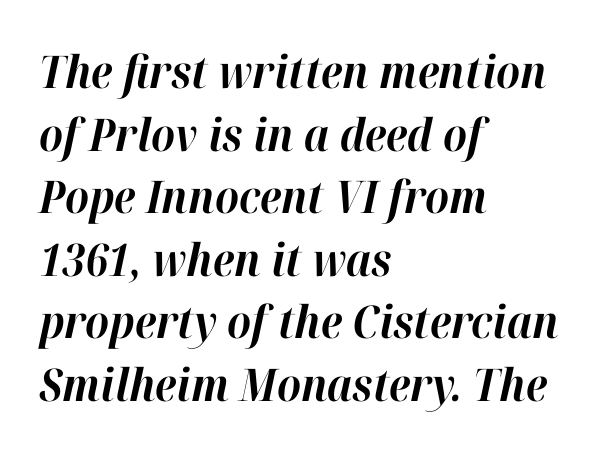
This sample is left-justified, so line endings fall wherever the words run out. The passage shown is typed in a proportional face where columns would drift. Unmarked baselines from the first word to the last. Weight check: bold — yes, fully. The typography opts for an oblique posture over an upright one.
